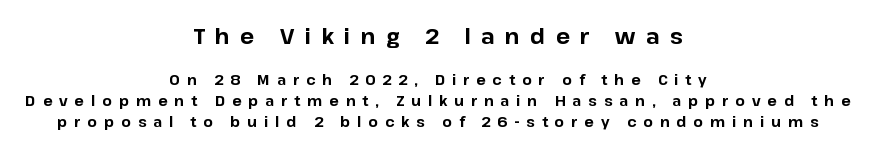
Q: Is the text bold? A: Yes.
Q: Is the text italic (slanted)? A: No, it is upright.
Q: Is the text underlined? A: No.
Q: How is the paragraph aligned? A: Centered.
Q: Is the spacing between letters normal or unusually wide? A: Unusually wide.
Q: Is the spacing between lines tight, normal or loose? A: Normal.
Q: Which block of text is set in a larger size, the first (top) or the second (bottom)? A: The first (top) one.
